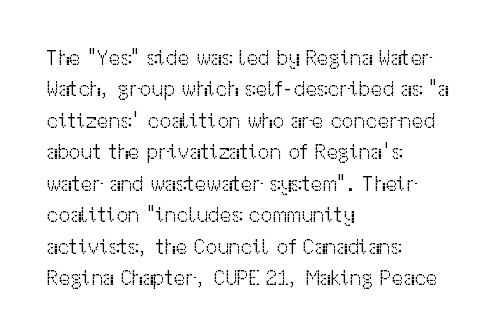
Each row of text sits above clean, open space. Italic? Not at all — the glyphs are vertical. Typeset ragged right — the left edge is the straight one. Each word holds together tightly as a unit, with standard inter-letter gaps. Interline gaps are of average width in this sample.
